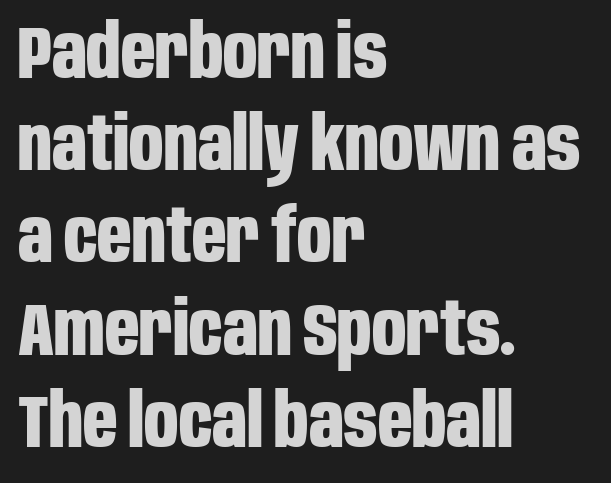
A clean baseline with only descenders dipping below it. The glyphs have the mass of a bold cut. The rendering keeps characters at their native spacing. The glyphs in this specimen are sans serif.
